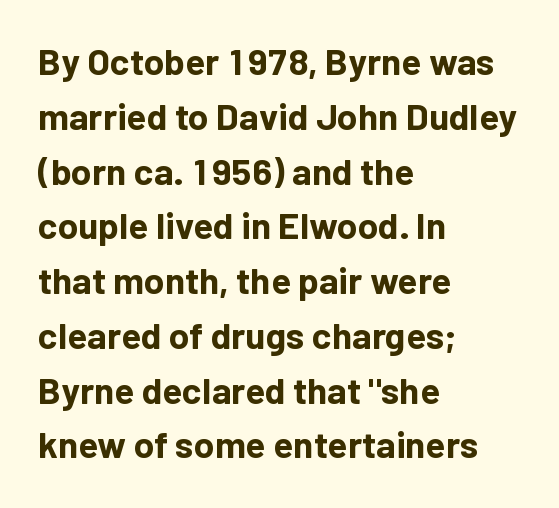
The image shows 37 px bold sans-serif type, upright; set left-aligned, normal line spacing (1.48x), normal letter spacing, not underlined; low stroke contrast and a medium x-height.
